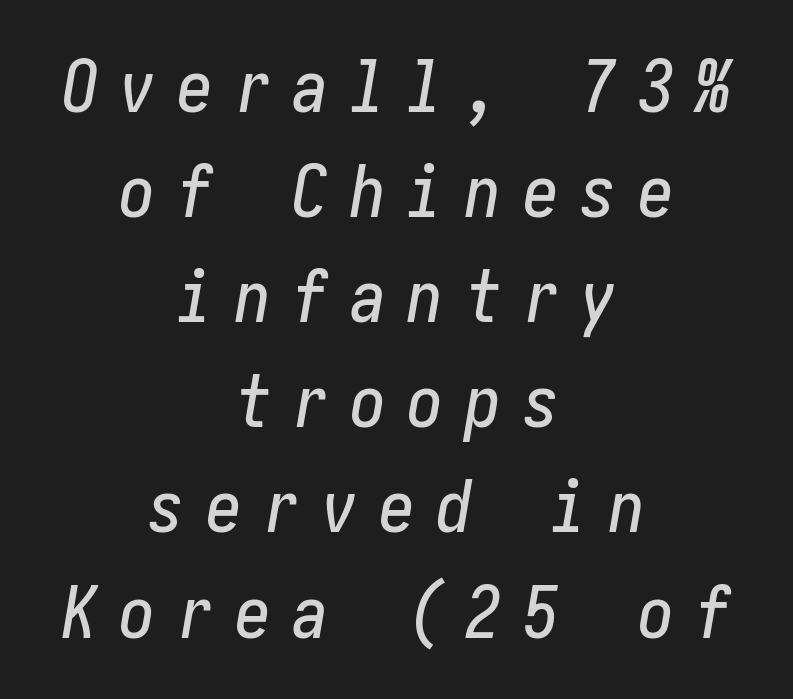
Nobody drew a line under any word here. The lines in this sample share a center point and differ in where they start and stop. Inter-character spacing is expanded well beyond the font's built-in metrics. The rendering uses a moderate line-height, typical for paragraphs. The glyphs look as if they've been sheared to an angle.
